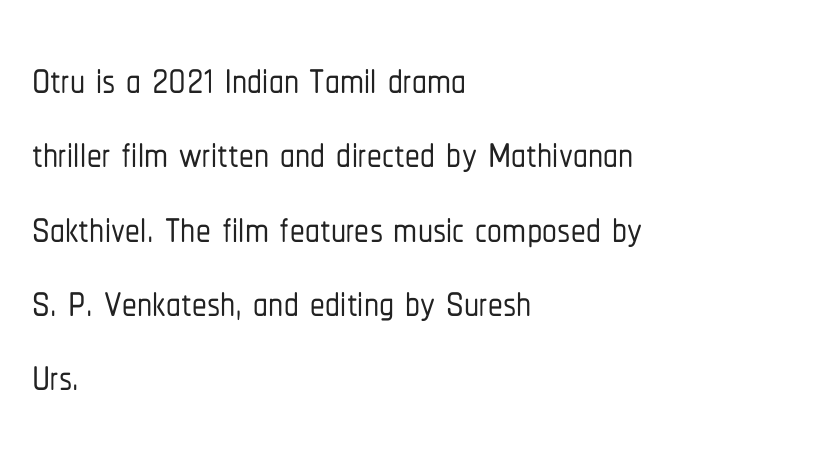
Q: Is the text italic (slanted)? A: No, it is upright.
Q: Is the typeface a serif or a sans-serif typeface? A: Sans-serif.
Q: Is the text underlined? A: No.
Q: How is the paragraph aligned? A: Left-aligned.
Q: Is the spacing between letters normal or unusually wide? A: Normal.
Q: Is the spacing between lines tight, normal or loose? A: Normal.
Q: Width (condensed, normal, or wide)? A: Condensed.
Q: Stroke contrast? A: Low.
Q: x-height? A: Medium.
Q: Monospaced? A: No.
